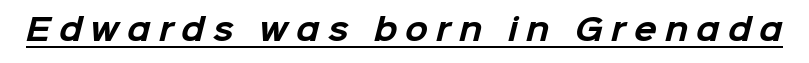
The strokes are fattened all the way to bold. Observe the wide spacing: letters keep a clear distance from each other. These lines are rendered in a variable-pitch font. The glyphs are accompanied by a horizontal stroke just below them.
